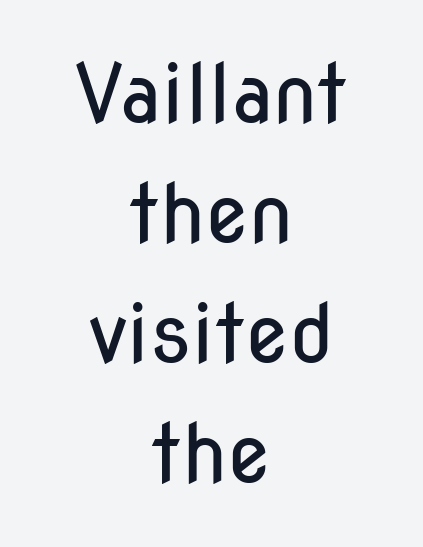
Q: Is the text bold? A: No.
Q: Is the text italic (slanted)? A: No, it is upright.
Q: Is the typeface a serif or a sans-serif typeface? A: Sans-serif.
Q: Is the text underlined? A: No.
Q: How is the paragraph aligned? A: Centered.
Q: Is the spacing between letters normal or unusually wide? A: Normal.
Q: Is the spacing between lines tight, normal or loose? A: Normal.
Q: Width (condensed, normal, or wide)? A: Condensed.
Q: Stroke contrast? A: Low.
Q: x-height? A: Medium.
Q: Monospaced? A: No.
